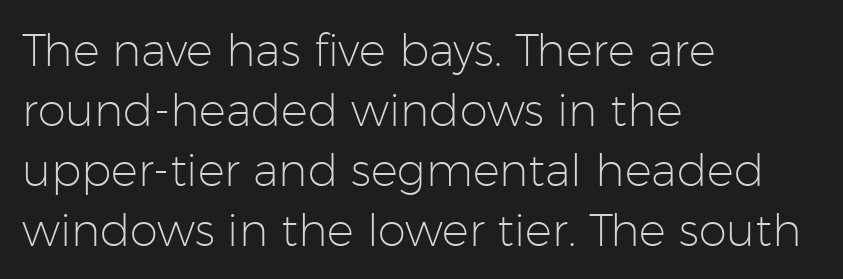
The image shows 45 px light sans-serif type, upright; set left-aligned, normal line spacing (1.33x), normal letter spacing, not underlined; low stroke contrast and a medium x-height.
